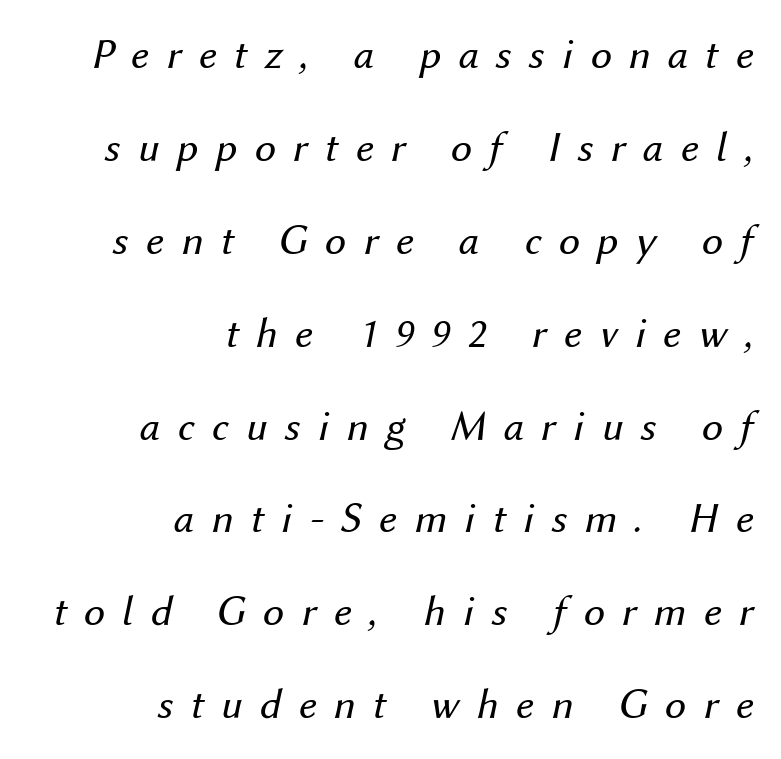
The image shows 43 px regular-weight type, italic (leaning right); set right-aligned, loose line spacing (2.16x), unusually wide letter spacing (+0.4 em), not underlined; medium stroke contrast and a medium x-height.
